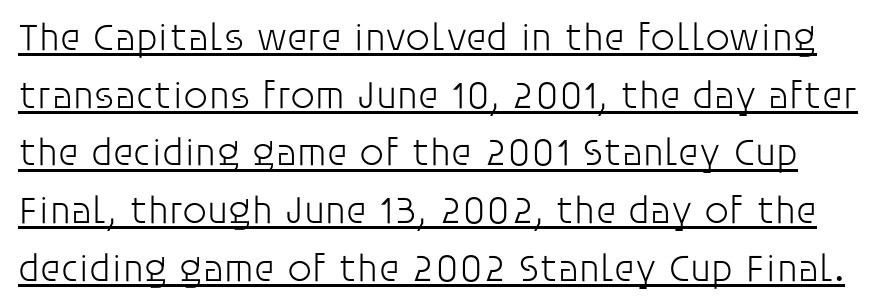
The image shows 39 px light sans-serif type, upright; set normal line spacing (1.48x), normal letter spacing, underlined; low stroke contrast and a large x-height.
